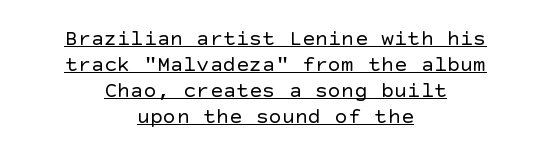
The image shows 22 px text type, upright; set centered, line spacing 1.18x, normal letter spacing, underlined.
